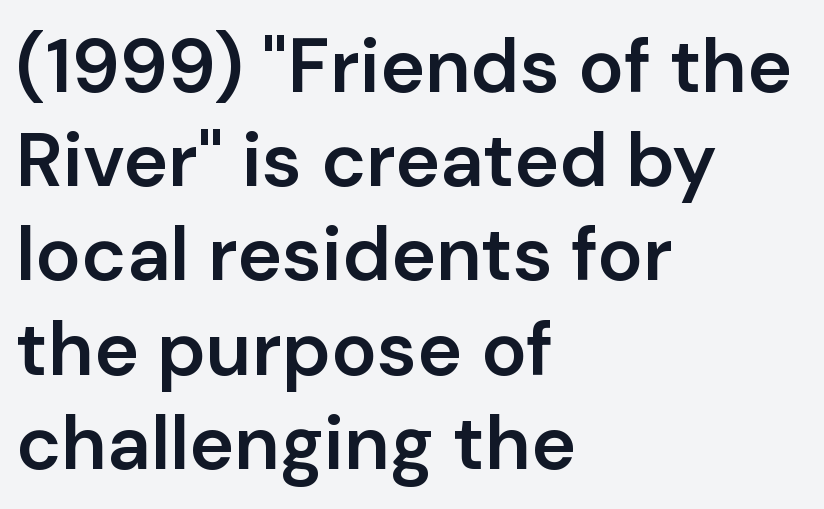
Letter spacing: default. Lines of text with bare space underneath. The rendering uses natural spacing where letterforms have individual widths. Firm but not heavy-handed strokes: this text is semibold.
